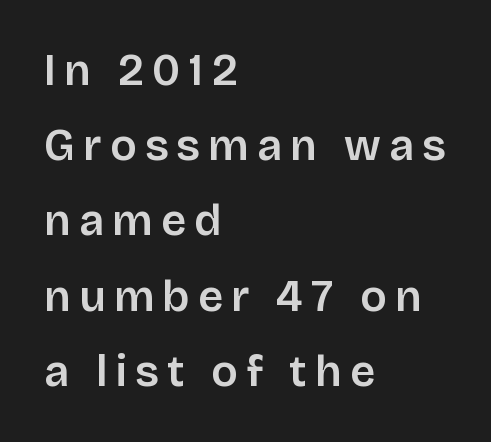
The lines are quadded left. Nope, no serifs anywhere on these letters. Varying glyph widths throughout — classic text-font behaviour. Characters remain perfectly vertical along every line. This is moderately heavy type, rendered in semibold. Plain, unruled lines of type.
